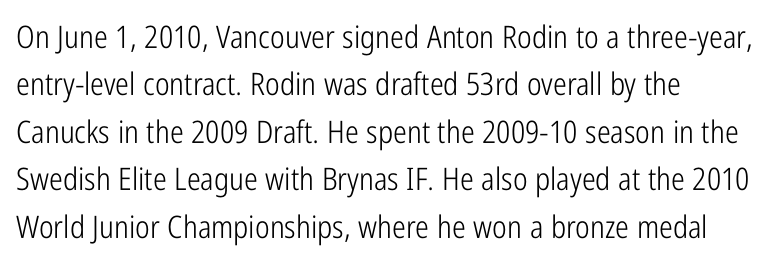
{"serif": "no", "italic": "no", "bold": "no", "weight": "light", "width": "condensed", "stroke_contrast": "low", "x_height": "medium", "monospaced": "no", "underline": "no", "align": "left", "line_spacing": "normal", "line_spacing_ratio": 1.53, "letter_spacing": "normal", "letter_spacing_em": 0.0, "glyph_px": 31}
